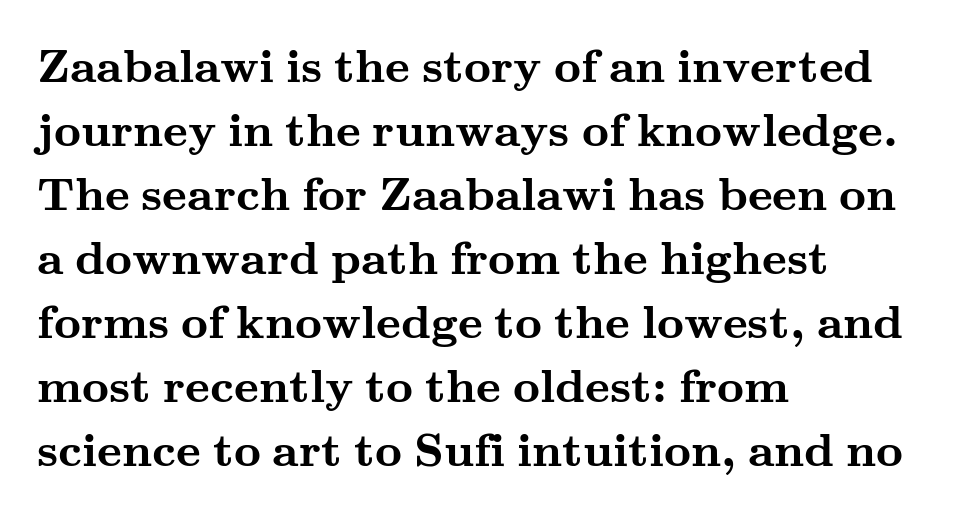
Q: Is the text bold? A: Yes.
Q: Is the text italic (slanted)? A: No, it is upright.
Q: Is the typeface a serif or a sans-serif typeface? A: Serif.
Q: Is the text underlined? A: No.
Q: How is the paragraph aligned? A: Left-aligned.
Q: Is the spacing between letters normal or unusually wide? A: Normal.
Q: Is the spacing between lines tight, normal or loose? A: Normal.
Q: Width (condensed, normal, or wide)? A: Wide.
Q: Stroke contrast? A: Medium.
Q: x-height? A: Small.
Q: Monospaced? A: No.
